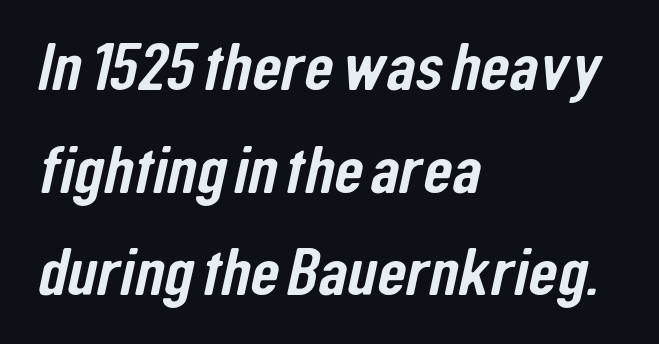
Q: Is the typeface a serif or a sans-serif typeface? A: Sans-serif.
Q: Is the text underlined? A: No.
Q: How is the paragraph aligned? A: Left-aligned.
Q: Is the spacing between letters normal or unusually wide? A: Normal.
Q: Is the spacing between lines tight, normal or loose? A: Normal.
Q: Width (condensed, normal, or wide)? A: Condensed.
Q: Stroke contrast? A: Low.
Q: x-height? A: Medium.
Q: Monospaced? A: No.
